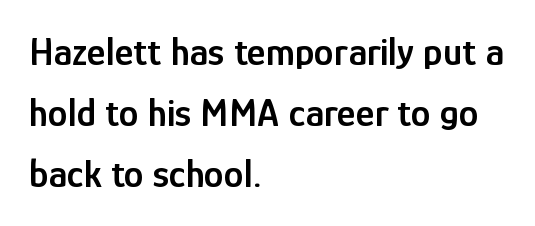
Q: Is the text bold? A: Semi-bold.
Q: Is the text italic (slanted)? A: No, it is upright.
Q: Is the typeface a serif or a sans-serif typeface? A: Sans-serif.
Q: Is the text underlined? A: No.
Q: How is the paragraph aligned? A: Left-aligned.
Q: Is the spacing between letters normal or unusually wide? A: Normal.
Q: Is the spacing between lines tight, normal or loose? A: Normal.
Q: Width (condensed, normal, or wide)? A: Condensed.
Q: Stroke contrast? A: Low.
Q: x-height? A: Medium.
Q: Monospaced? A: No.
